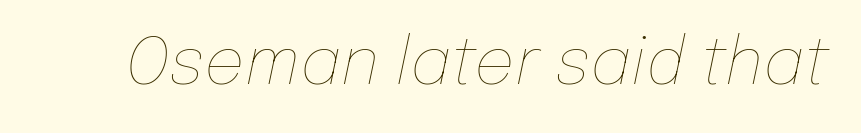
The image shows 64 px thin type, italic (leaning right); set normal letter spacing, not underlined; low stroke contrast and a medium x-height.
